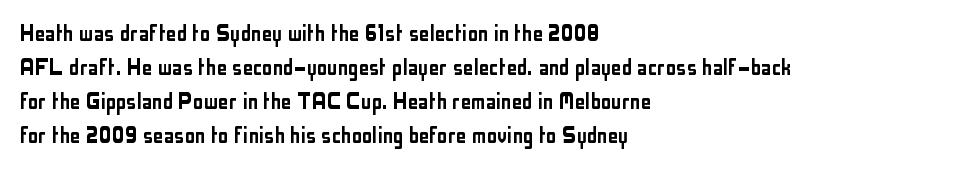
The image shows 26 px text type, upright; set left-aligned, normal line spacing (1.31x), normal letter spacing, not underlined.
